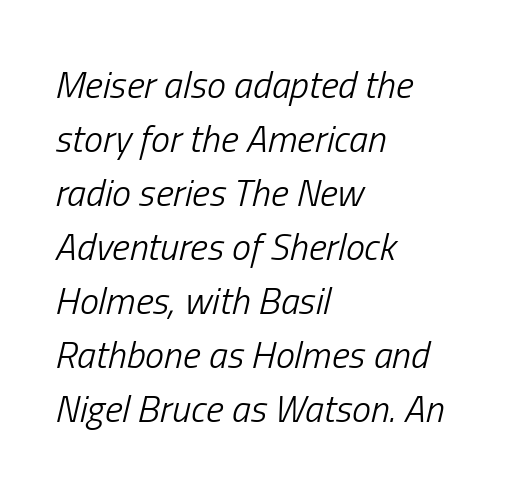
Q: Is the text bold? A: No.
Q: Is the text italic (slanted)? A: Yes, it leans right by about 13 degrees.
Q: Is the text underlined? A: No.
Q: How is the paragraph aligned? A: Left-aligned.
Q: Is the spacing between letters normal or unusually wide? A: Normal.
Q: Is the spacing between lines tight, normal or loose? A: Normal.
Q: Width (condensed, normal, or wide)? A: Condensed.
Q: Stroke contrast? A: Low.
Q: x-height? A: Medium.
Q: Monospaced? A: No.
